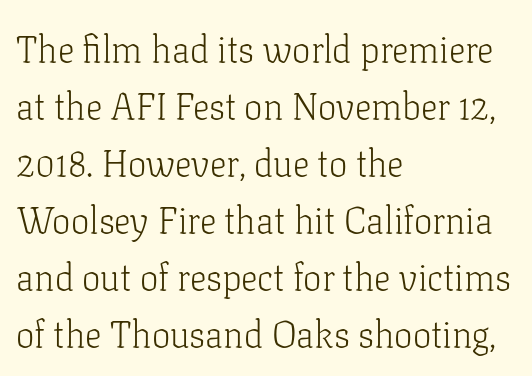
Beneath every word, the page is bare. Nothing unusual about the tracking: characters are spaced as the font intends. Stems and bowls with no extra thickness — not bold. Note the varied advance widths — an 'i' is clearly narrower than an 'm'. A typesetter would mark this as roman, not italic.
